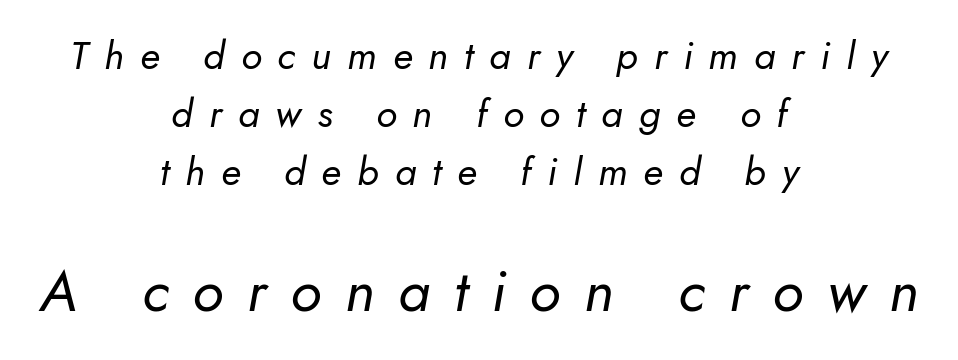
{"italic": "yes", "lean": "right", "slant_degrees": 10, "bold": "no", "weight": "regular", "width": "normal", "stroke_contrast": "low", "x_height": "small", "monospaced": "no", "underline": "no", "align": "center", "line_spacing": "normal", "line_spacing_ratio": 1.49, "letter_spacing": "wide", "letter_spacing_em": 0.41, "larger_block": "second", "size_ratio": 1.49, "glyph_px": 58}
